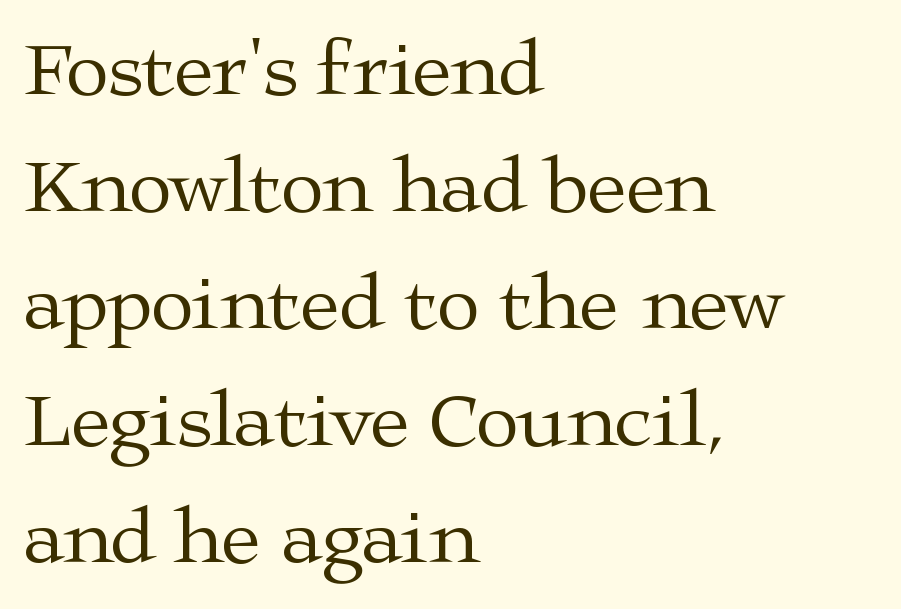
Any mark beneath the type? The region is blank. In terms of posture, this sample is upright. If you drew a ruler down the left edge, every line would touch it. No letter is thick-stroked: the sample isn't bold. These lines sit exactly where default settings would place them. Between one letter and the next there's only the usual sliver of space.
